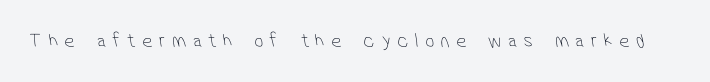
Q: Is the text bold? A: No.
Q: Is the text underlined? A: No.
Q: Is the spacing between letters normal or unusually wide? A: Unusually wide.
